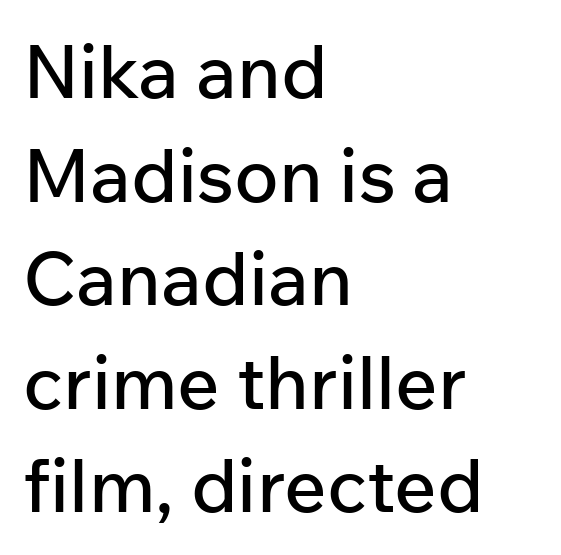
One-word summary of the alignment: left. The letters sit at their default tracking, neither squeezed nor spread. Think of a printed novel: that variable character pitch is what you see here. Words float on clear page, feet unadorned.
